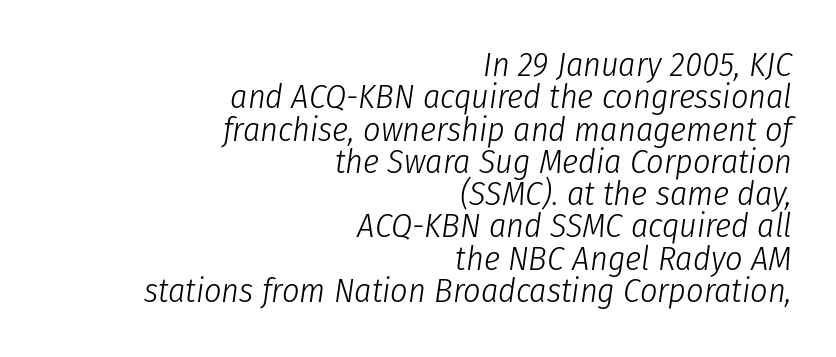
{"italic": "yes", "lean": "right", "slant_degrees": 8, "bold": "no", "weight": "light", "width": "condensed", "stroke_contrast": "low", "x_height": "medium", "monospaced": "no", "underline": "no", "align": "right", "line_spacing": "tight", "line_spacing_ratio": 0.95, "letter_spacing": "normal", "letter_spacing_em": 0.0, "glyph_px": 34}
